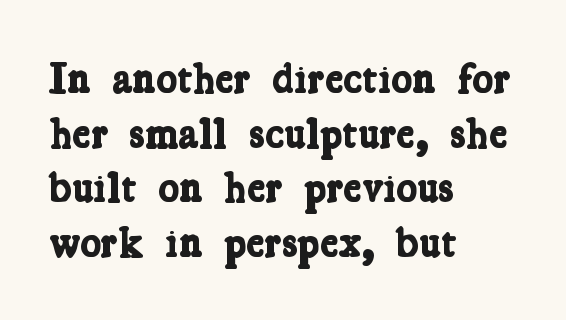
Q: Is the text bold? A: Yes.
Q: Is the typeface a serif or a sans-serif typeface? A: Serif.
Q: Is the text underlined? A: No.
Q: How is the paragraph aligned? A: Left-aligned.
Q: Is the spacing between letters normal or unusually wide? A: Normal.
Q: Width (condensed, normal, or wide)? A: Condensed.
Q: Stroke contrast? A: Low.
Q: x-height? A: Medium.
Q: Monospaced? A: No.
